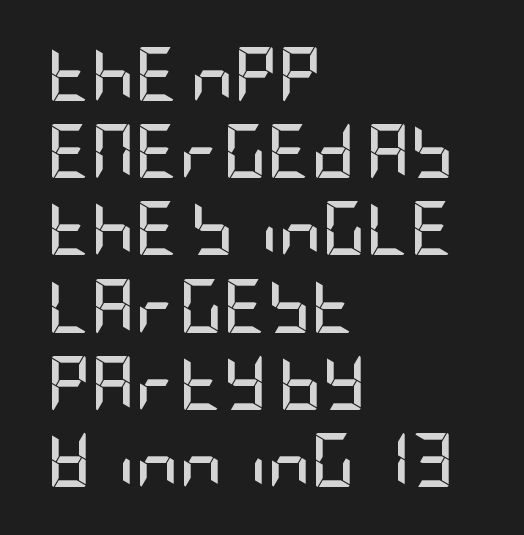
Compared with a centered layout, this one pins lines to the left instead. Honestly, the row spacing looks completely unremarkable. Tall strokes in this sample are plumb rather than angled. Classification — sans serif. These words are printed bold, with thick strokes throughout.
